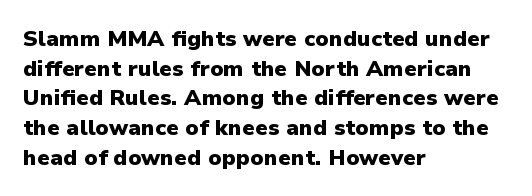
Caption: standard tracking, unaltered. Bold? Absolutely — the strokes are thick and heavy. Where is the straight margin? On the left. The line-height multiplier appears to be the usual default. Underlining? Definitely not there. Upright lettering throughout.
